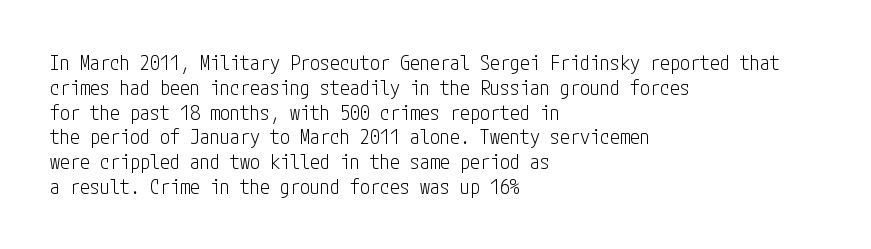
{"italic": "no", "bold": "no", "underline": "no", "align": "left", "line_spacing_ratio": 1.24, "letter_spacing": "normal", "letter_spacing_em": 0.0, "glyph_px": 20}
